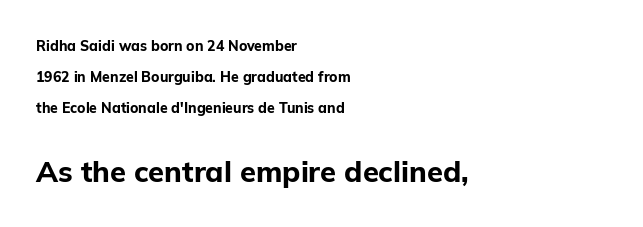
The image shows 29 px bold sans-serif type, upright; set left-aligned, loose line spacing (2.22x), normal letter spacing, not underlined; the second (bottom) block is 2.07x larger; low stroke contrast and a medium x-height.
